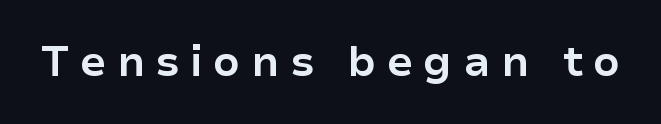
The image shows 42 px bold sans-serif type, upright; set unusually wide letter spacing (+0.25 em), not underlined; low stroke contrast and a medium x-height.
